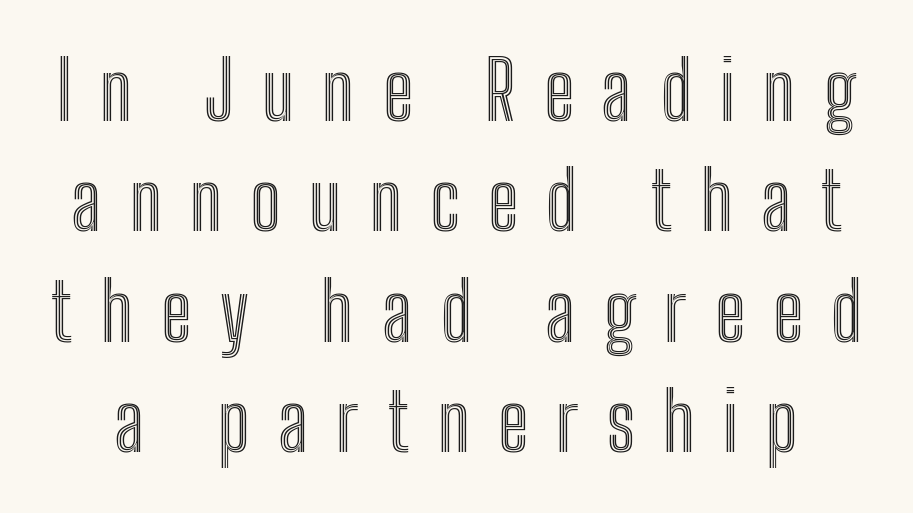
The image shows 80 px condensed type, upright; set normal line spacing (1.38x), unusually wide letter spacing (+0.35 em), not underlined; a medium x-height.
